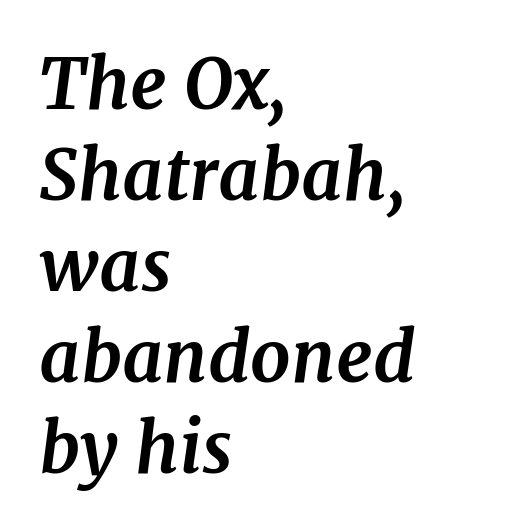
The image shows 71 px bold serif type, italic (leaning right); set left-aligned, normal line spacing (1.28x), normal letter spacing, not underlined; medium stroke contrast and a medium x-height.
